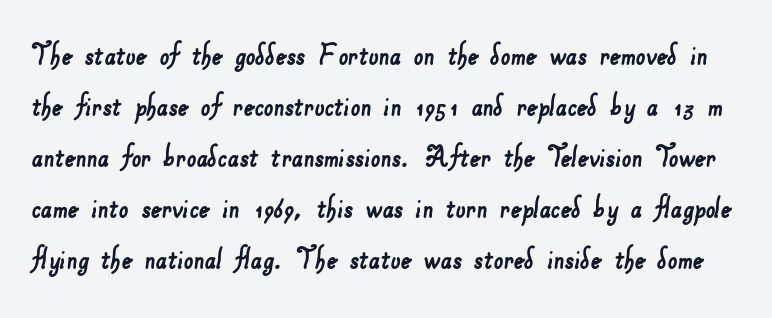
The image shows 34 px sans-serif type; set normal line spacing (1.5x), normal letter spacing, not underlined; low stroke contrast and a small x-height.
